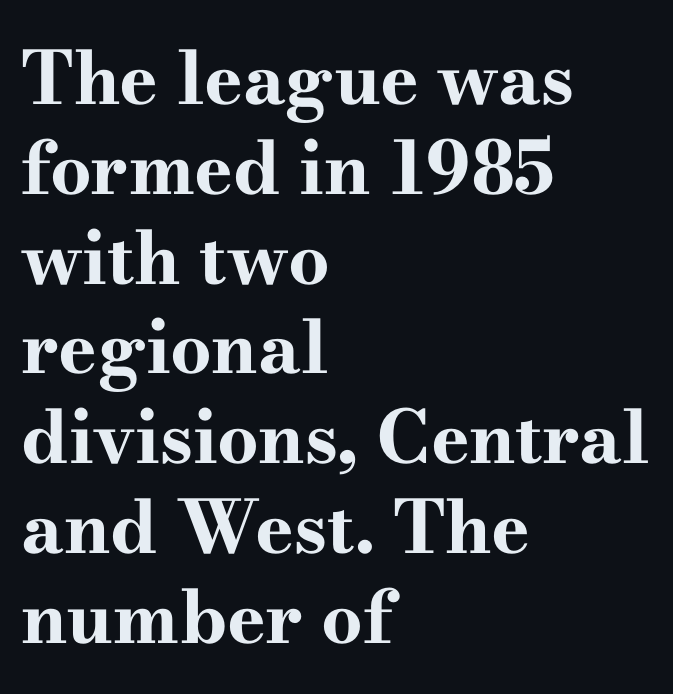
The image shows 73 px bold, wide serif type, upright; set left-aligned, line spacing 1.23x, normal letter spacing, not underlined; high stroke contrast and a small x-height.
